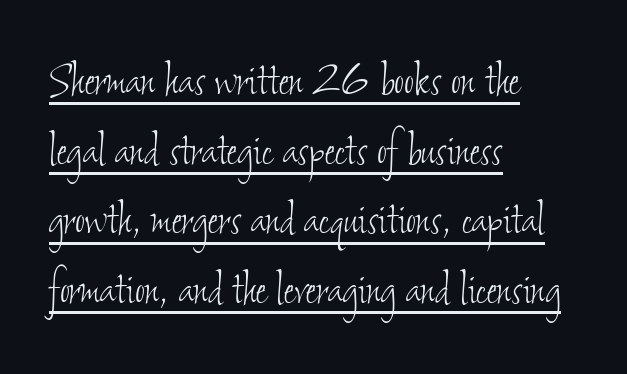
The image shows 54 px thin, condensed type; set left-aligned, normal line spacing (1.29x), normal letter spacing, underlined; low stroke contrast and a small x-height.
